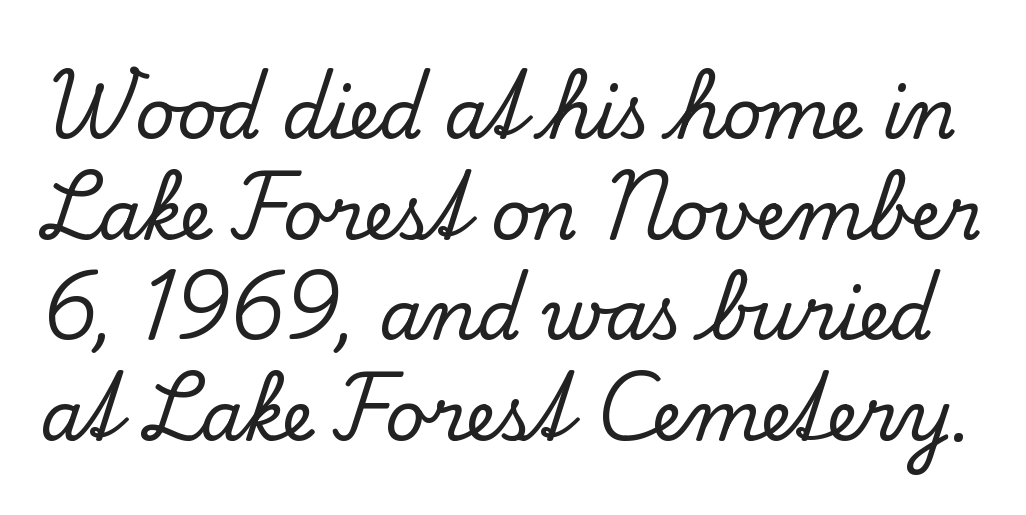
Q: Is the text italic (slanted)? A: Yes.
Q: Is the typeface a serif or a sans-serif typeface? A: Serif.
Q: Is the text underlined? A: No.
Q: Is the spacing between letters normal or unusually wide? A: Normal.
Q: Is the spacing between lines tight, normal or loose? A: Normal.
Q: Width (condensed, normal, or wide)? A: Normal.
Q: Stroke contrast? A: Low.
Q: x-height? A: Small.
Q: Monospaced? A: No.
